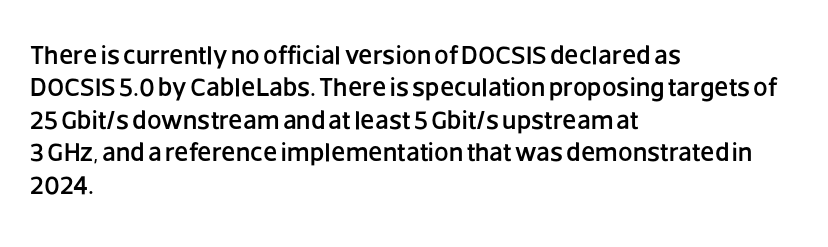
These lines sit exactly where default settings would place them. The letters stand upright; this is a roman face. Typeset ragged right — the left edge is the straight one. Just letters on the line, the space beneath them empty. Caption: standard tracking, unaltered.
